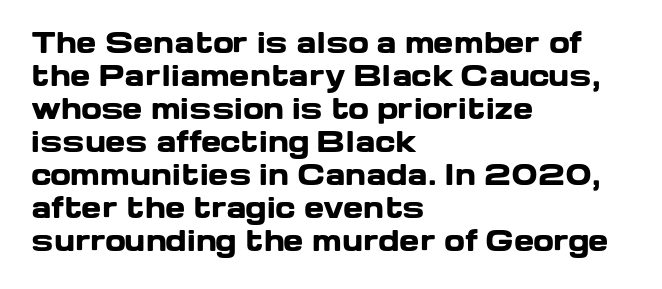
Q: Is the text bold? A: Yes.
Q: Is the text italic (slanted)? A: No, it is upright.
Q: Is the text underlined? A: No.
Q: How is the paragraph aligned? A: Left-aligned.
Q: Is the spacing between letters normal or unusually wide? A: Normal.
